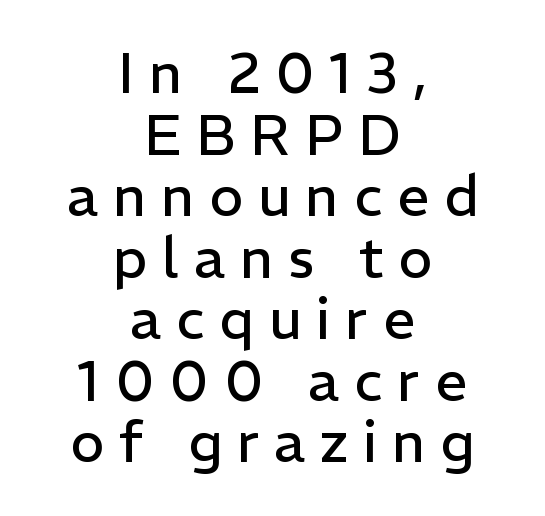
{"serif": "no", "italic": "no", "bold": "no", "weight": "regular", "width": "normal", "stroke_contrast": "low", "x_height": "medium", "monospaced": "no", "underline": "no", "align": "center", "line_spacing": "tight", "line_spacing_ratio": 1.08, "letter_spacing": "wide", "letter_spacing_em": 0.26, "glyph_px": 57}
